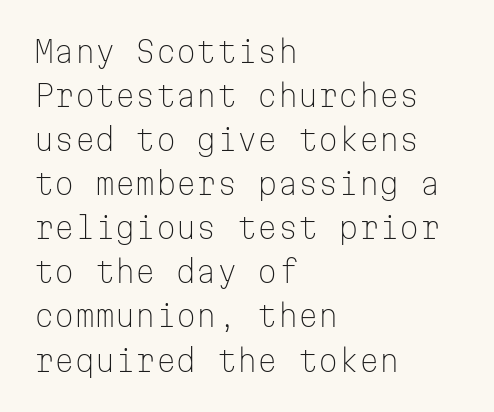
{"serif": "no", "italic": "no", "bold": "no", "weight": "light", "width": "normal", "stroke_contrast": "low", "x_height": "medium", "monospaced": "yes", "underline": "no", "align": "left", "line_spacing": "normal", "line_spacing_ratio": 1.52, "letter_spacing": "normal", "letter_spacing_em": 0.0, "glyph_px": 29}
